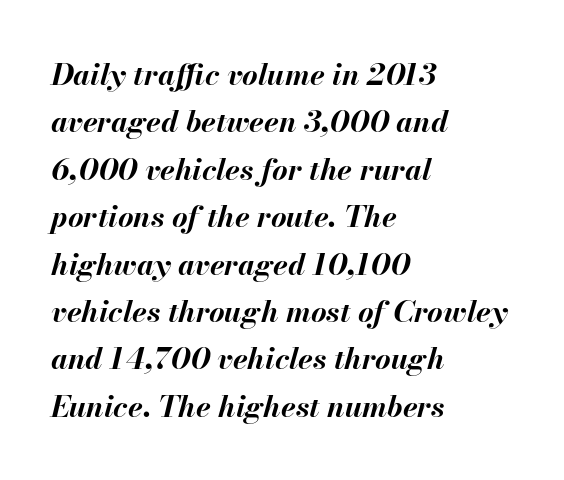
Q: Is the text bold? A: Yes.
Q: Is the text italic (slanted)? A: Yes, it leans right by about 13 degrees.
Q: Is the text underlined? A: No.
Q: How is the paragraph aligned? A: Left-aligned.
Q: Is the spacing between letters normal or unusually wide? A: Normal.
Q: Is the spacing between lines tight, normal or loose? A: Normal.
Q: Width (condensed, normal, or wide)? A: Normal.
Q: Stroke contrast? A: Medium.
Q: x-height? A: Small.
Q: Monospaced? A: No.
